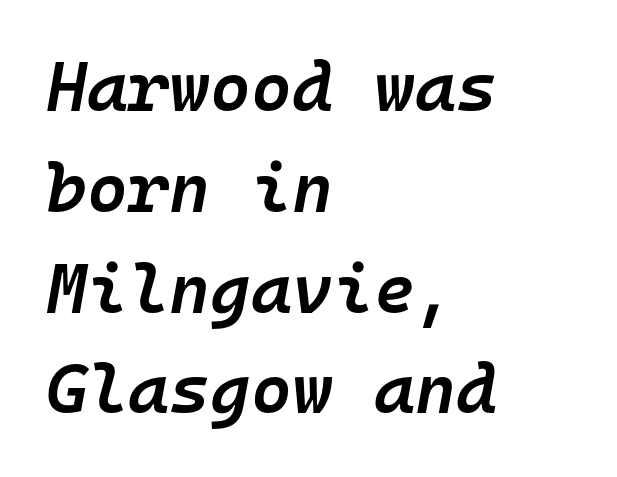
Q: Is the text bold? A: Semi-bold.
Q: Is the text italic (slanted)? A: Yes, it leans right by about 10 degrees.
Q: Is the text underlined? A: No.
Q: How is the paragraph aligned? A: Left-aligned.
Q: Is the spacing between letters normal or unusually wide? A: Normal.
Q: Is the spacing between lines tight, normal or loose? A: Normal.
Q: Width (condensed, normal, or wide)? A: Normal.
Q: Stroke contrast? A: Low.
Q: x-height? A: Medium.
Q: Monospaced? A: Yes.
